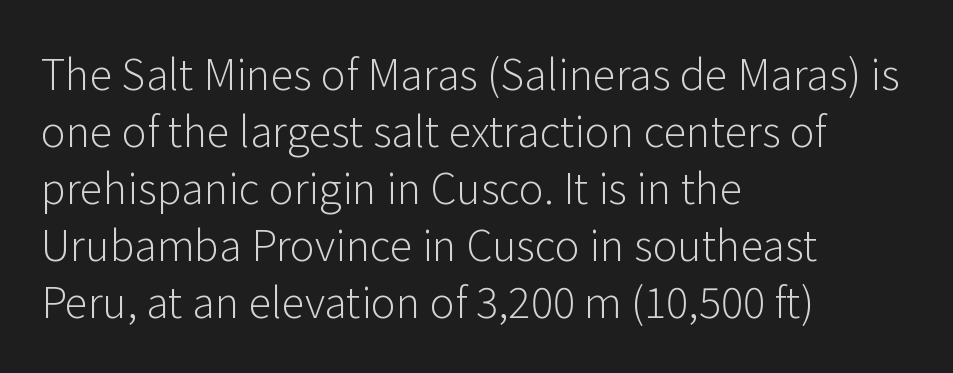
Evenly set lines give the paragraph a standard silhouette. Underline: absent. The lines in this sample share a left origin and differ only in where they stop. Characters follow at the spacing the type designer built in.
